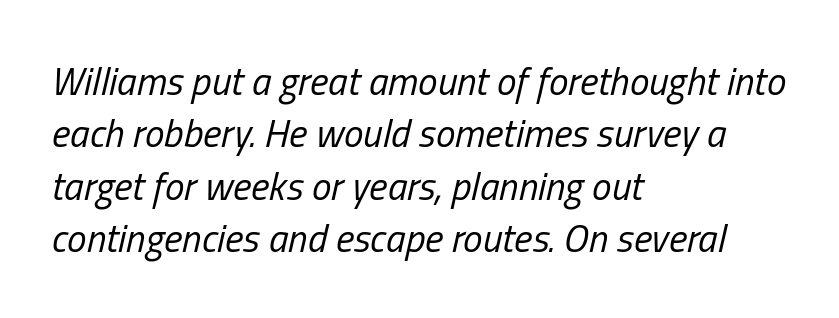
Quick note: italic. How would I describe the line gaps? Plain and ordinary. Lines of text with bare space underneath. Each word holds together tightly as a unit, with standard inter-letter gaps. Compared with a typical body face, this is equally light or lighter still. A typesetter would call this proportional, since set widths differ per character.
